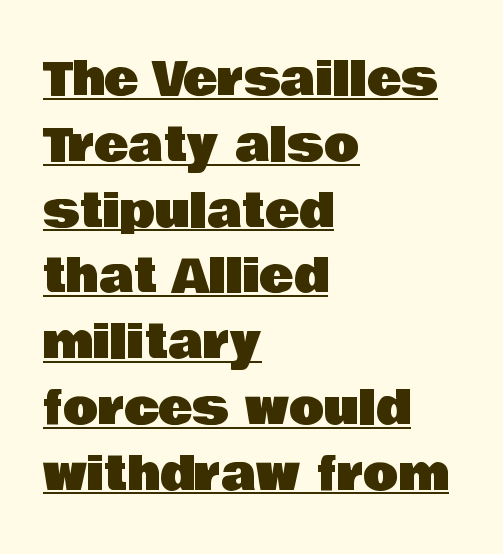
The image shows 46 px sans-serif type, upright; set left-aligned, normal line spacing (1.43x), normal letter spacing, underlined; low stroke contrast and a large x-height.
